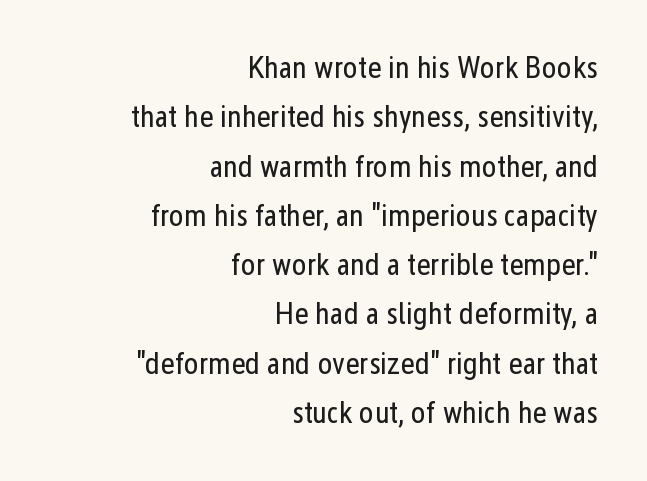
The image shows 31 px regular-weight, condensed sans-serif type, upright; set right-aligned, normal line spacing (1.59x), normal letter spacing, not underlined; low stroke contrast and a medium x-height.
